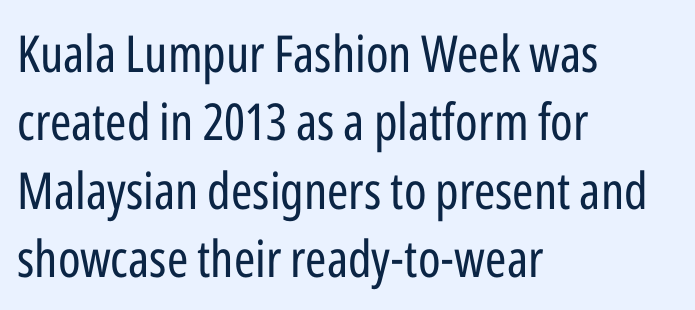
The image shows 51 px regular-weight, condensed sans-serif type, upright; set left-aligned, normal line spacing (1.34x), normal letter spacing, not underlined; low stroke contrast and a medium x-height.
